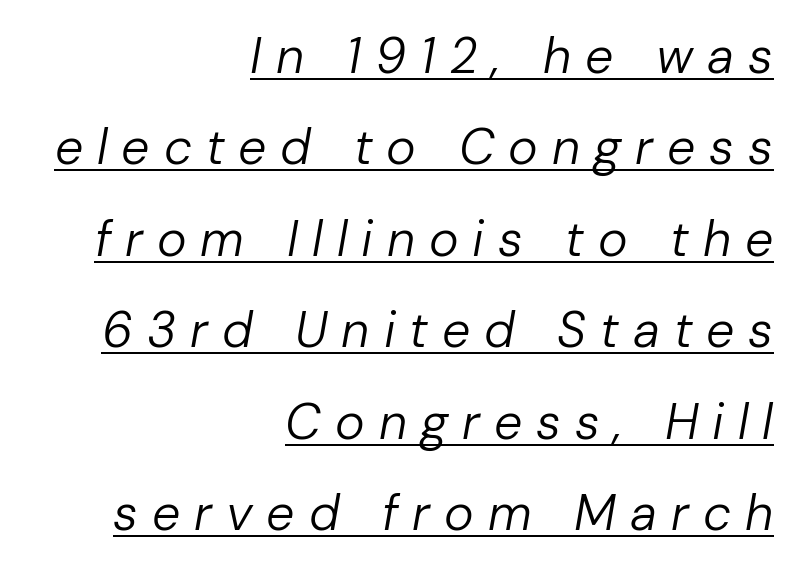
The image shows 50 px regular-weight type, italic (leaning right); set right-aligned, line spacing 1.83x, unusually wide letter spacing (+0.28 em), underlined; low stroke contrast and a medium x-height.
